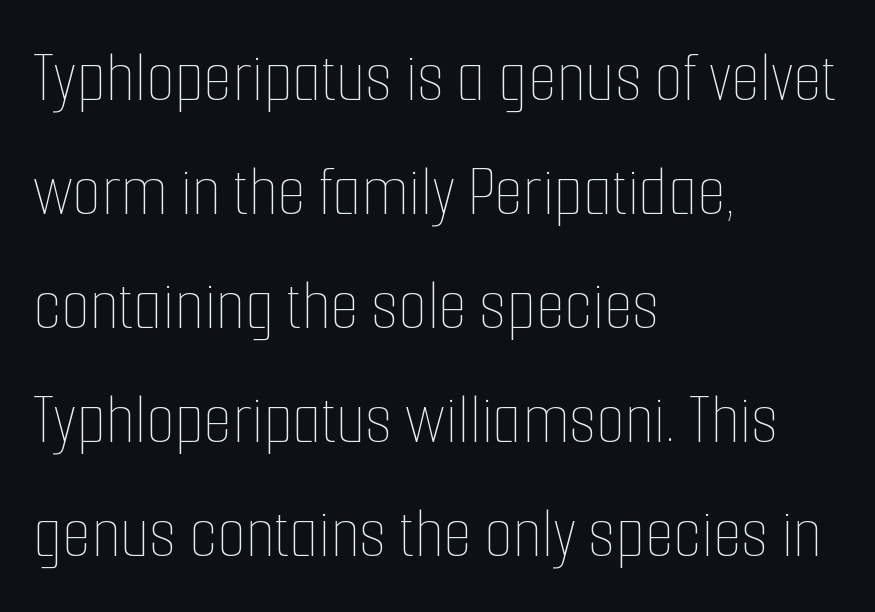
Is the stroke heavy? The answer is a plain regular-or-lighter. Think of a printed novel: that variable character pitch is what you see here. A typesetter would call this leading conventional body-copy spacing. This sample is left-justified, so line endings fall wherever the words run out. Standard letterfit; no display-style spreading of the glyphs. Do the letters lean? They stand straight.
